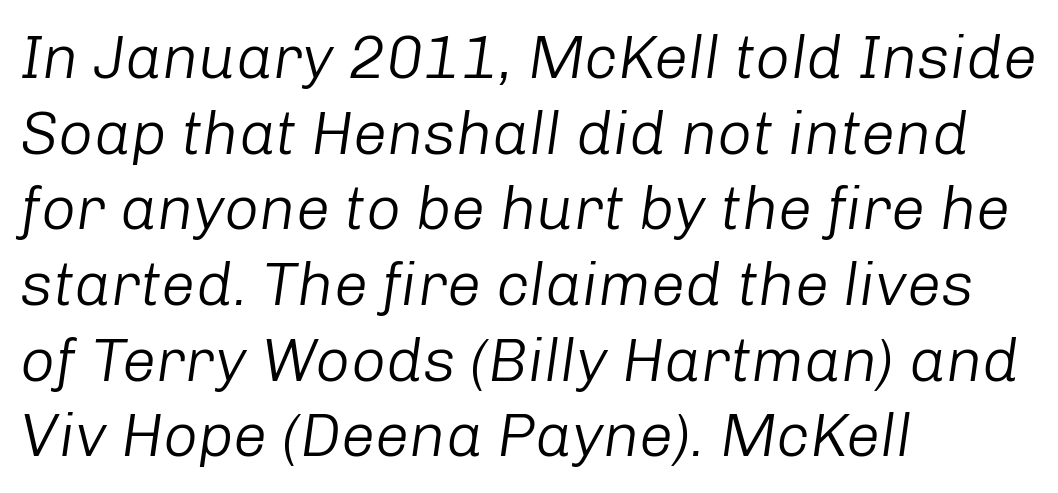
{"italic": "yes", "lean": "right", "slant_degrees": 8, "bold": "no", "weight": "light", "width": "normal", "stroke_contrast": "low", "x_height": "medium", "monospaced": "no", "underline": "no", "align": "left", "line_spacing_ratio": 1.24, "letter_spacing": "normal", "letter_spacing_em": 0.0, "glyph_px": 61}
